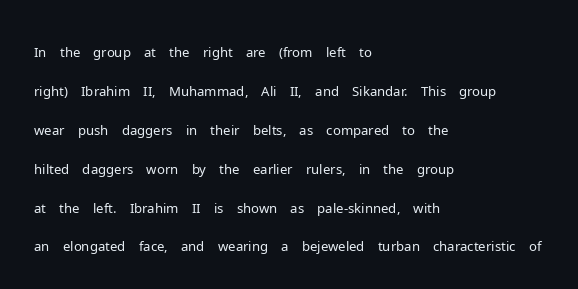
The image shows 27 px text type, upright; set left-aligned, normal line spacing (1.44x), normal letter spacing, not underlined.
